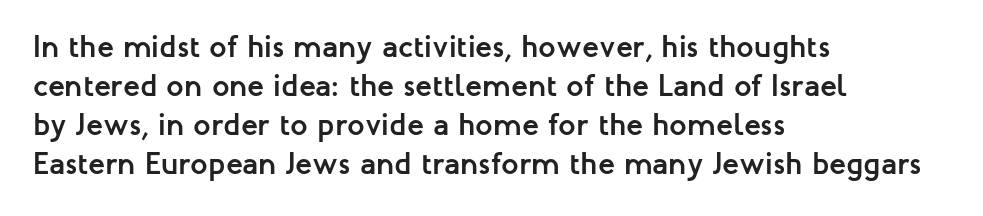
Weight check: bold — yes, fully. Compared with typical paragraphs, the rows here are spaced about the same. The letters stand straight up with perfectly vertical stems. To sum up the face: it is a sans, with no serifs. Beneath every word, the page is bare.
